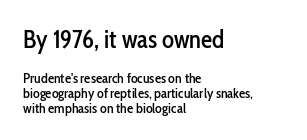
Q: Is the text italic (slanted)? A: No, it is upright.
Q: Is the text underlined? A: No.
Q: How is the paragraph aligned? A: Left-aligned.
Q: Is the spacing between letters normal or unusually wide? A: Normal.
Q: Is the spacing between lines tight, normal or loose? A: Tight.
Q: Which block of text is set in a larger size, the first (top) or the second (bottom)? A: The first (top) one.
